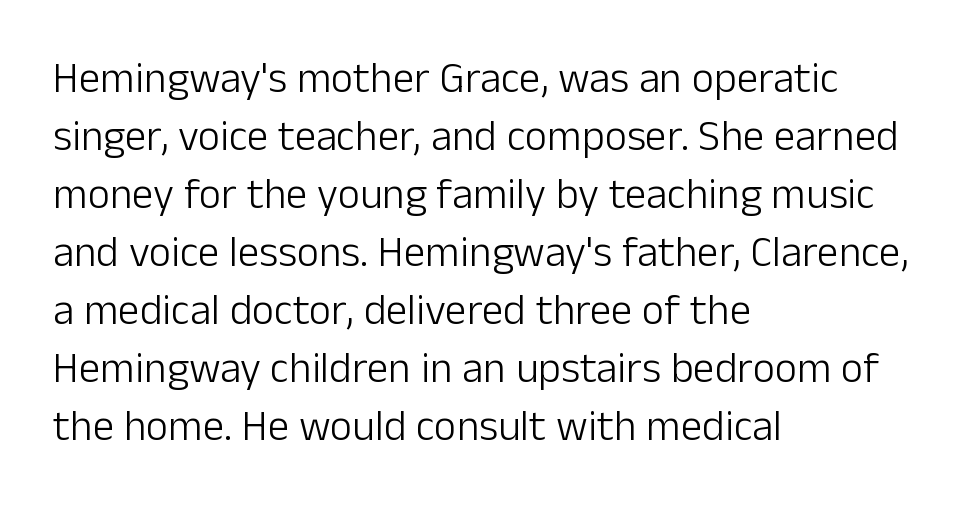
Q: Is the text bold? A: No.
Q: Is the text italic (slanted)? A: No, it is upright.
Q: Is the typeface a serif or a sans-serif typeface? A: Sans-serif.
Q: Is the text underlined? A: No.
Q: How is the paragraph aligned? A: Left-aligned.
Q: Is the spacing between letters normal or unusually wide? A: Normal.
Q: Is the spacing between lines tight, normal or loose? A: Normal.
Q: Width (condensed, normal, or wide)? A: Normal.
Q: Stroke contrast? A: Low.
Q: x-height? A: Medium.
Q: Monospaced? A: No.
